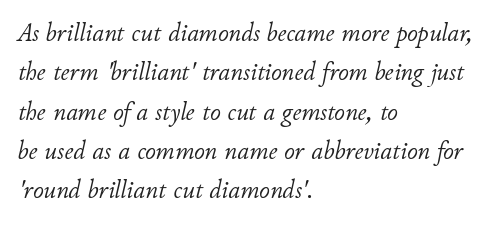
A normal amount of white space separates one row of letters from the next. Italic? Definitely — the glyphs are oblique. This sample is left-justified, so line endings fall wherever the words run out. The typeface has the unassuming heft of standard copy or less.
